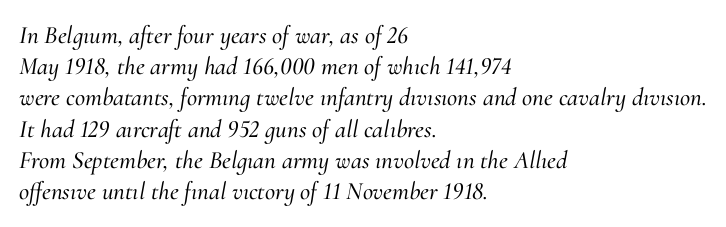
{"italic": "yes", "lean": "right", "slant_degrees": 10, "underline": "no", "align": "left", "line_spacing": "normal", "line_spacing_ratio": 1.25, "letter_spacing": "normal", "letter_spacing_em": 0.0, "glyph_px": 25}
